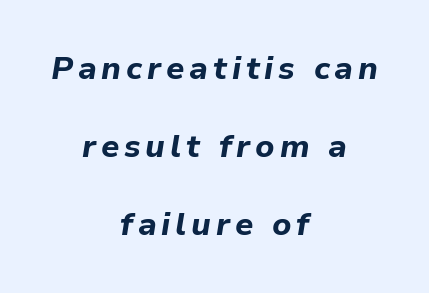
The image shows 32 px bold type, italic (leaning right); set centered, loose line spacing (2.43x), not underlined; low stroke contrast and a medium x-height.
